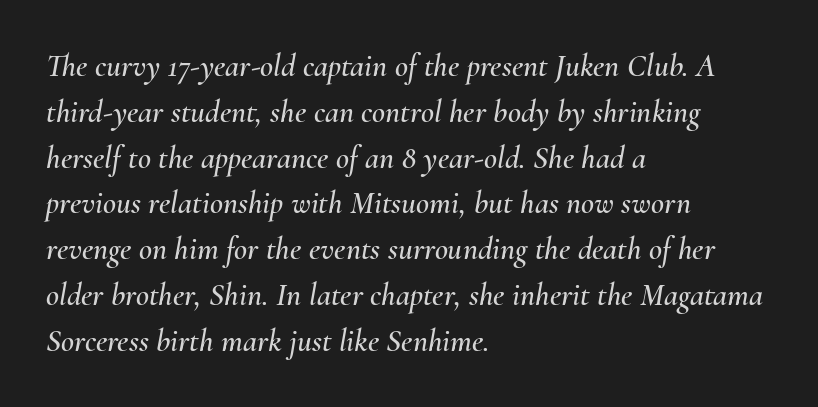
Teacher's note: observe the even left margin — that is flush-left alignment. Slant detected: the letters are inclined. The passage shown stacks its lines at a standard gap. Has an underline been added? It has not. Default kerning and tracking; the words read as compact shapes. Proportional: the letters do not fall into vertical columns.
